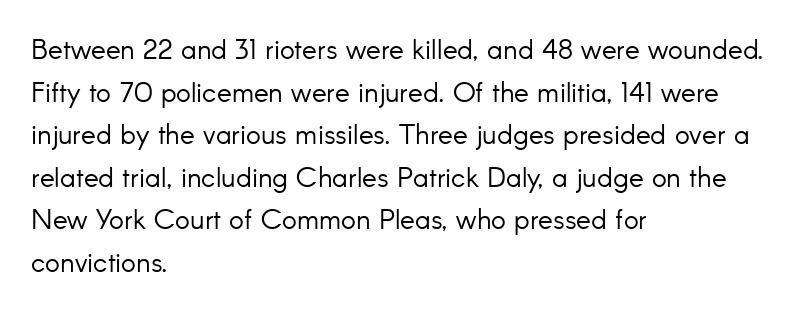
The image shows 28 px light sans-serif type, upright; set left-aligned, normal line spacing (1.52x), normal letter spacing, not underlined; low stroke contrast and a small x-height.
